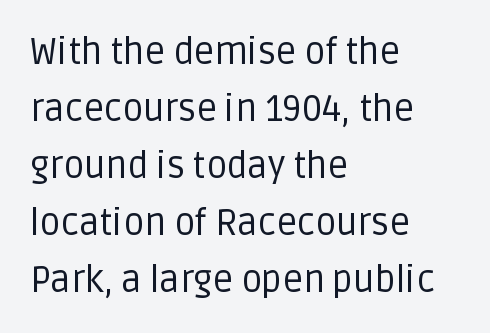
This sample has the flowing, uneven cadence of proportional lettering. Does the type have serifs? No, each stem ends abruptly. The passage shown is not underscored anywhere. These lines keep a tight, regular rhythm from letter to letter. Stroke mass is kept to a normal reading level or below.
